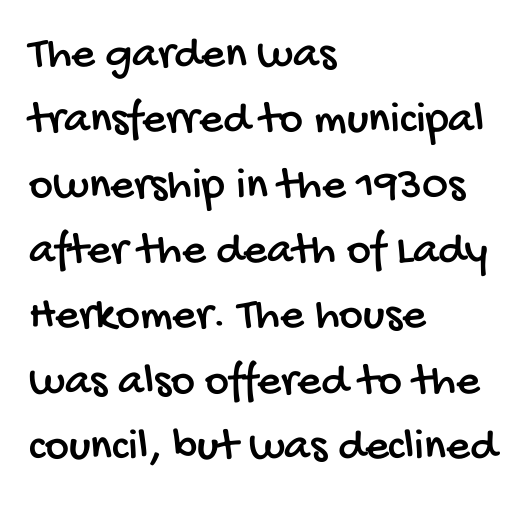
Q: Is the typeface a serif or a sans-serif typeface? A: Sans-serif.
Q: Is the text underlined? A: No.
Q: How is the paragraph aligned? A: Left-aligned.
Q: Is the spacing between letters normal or unusually wide? A: Normal.
Q: Is the spacing between lines tight, normal or loose? A: Normal.
Q: Width (condensed, normal, or wide)? A: Condensed.
Q: Stroke contrast? A: Low.
Q: x-height? A: Large.
Q: Monospaced? A: No.
